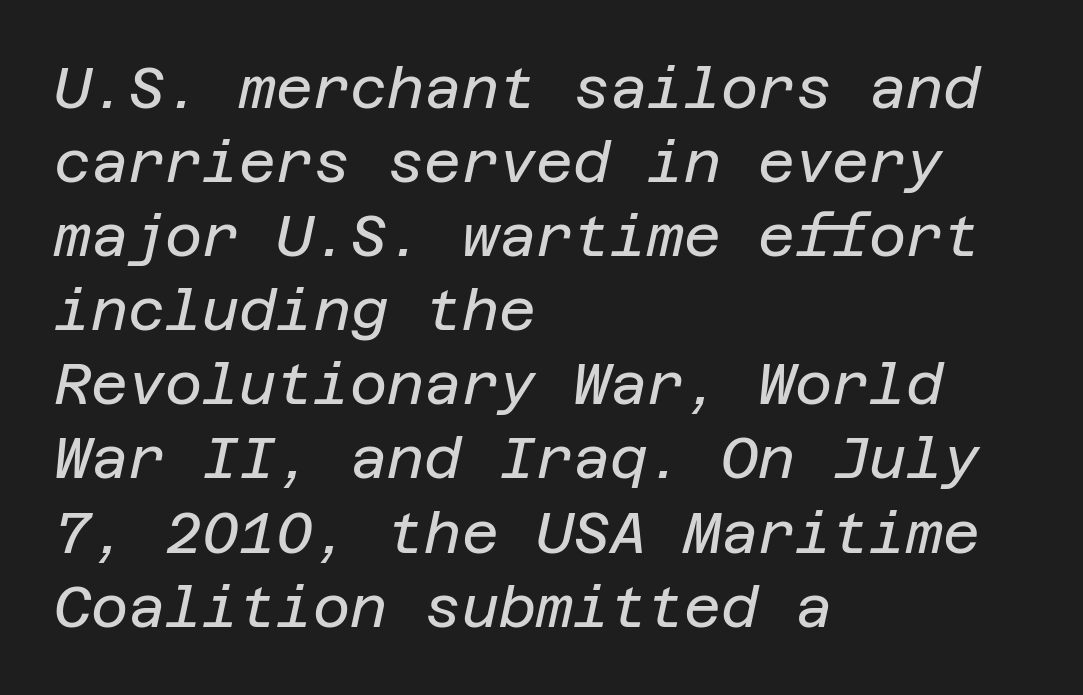
Does the copy run flush right? No — it runs flush left. You can tell it's italic because the verticals aren't actually vertical. How are the letters spaced? Ordinarily, with no added tracking. The strokes are not fattened; the text isn't bold. A normal amount of white space separates one row of letters from the next.
